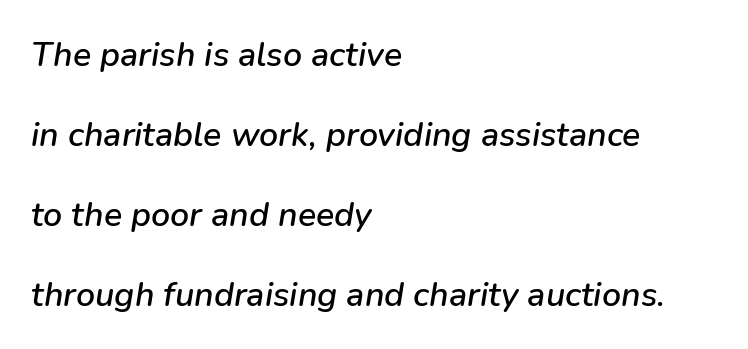
The image shows 34 px text type, italic (leaning right); set left-aligned, loose line spacing (2.35x), normal letter spacing, not underlined; low stroke contrast and a medium x-height.
